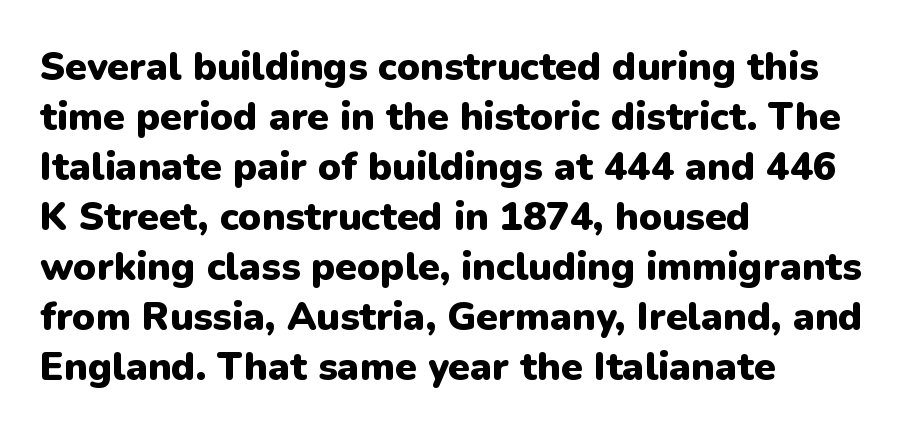
{"serif": "no", "italic": "no", "bold": "yes", "weight": "heavy", "width": "normal", "stroke_contrast": "low", "x_height": "medium", "monospaced": "no", "underline": "no", "align": "left", "line_spacing": "normal", "line_spacing_ratio": 1.28, "letter_spacing": "normal", "letter_spacing_em": 0.0, "glyph_px": 39}
